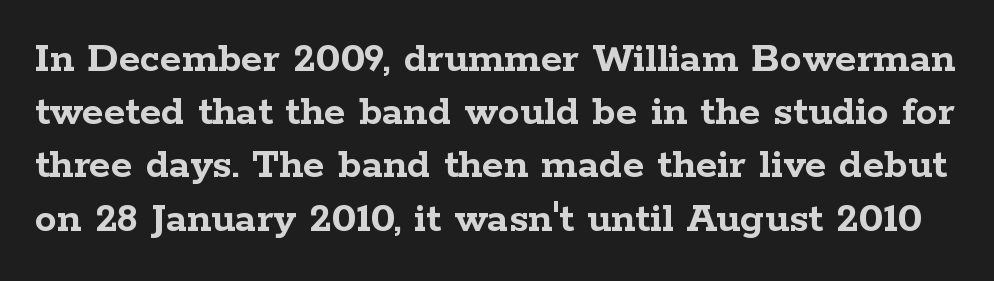
{"serif": "yes", "italic": "no", "bold": "yes", "weight": "semibold", "width": "wide", "stroke_contrast": "low", "x_height": "medium", "monospaced": "no", "underline": "no", "line_spacing_ratio": 1.21, "letter_spacing": "normal", "letter_spacing_em": 0.0, "glyph_px": 44}
